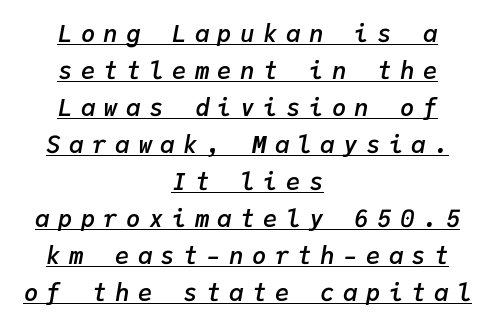
Q: Is the text bold? A: Semi-bold.
Q: Is the text italic (slanted)? A: Yes, it leans right by about 9 degrees.
Q: Is the text underlined? A: Yes.
Q: How is the paragraph aligned? A: Centered.
Q: Is the spacing between letters normal or unusually wide? A: Unusually wide.
Q: Is the spacing between lines tight, normal or loose? A: Normal.
